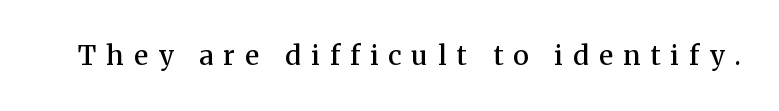
Underlining? Definitely not there. The rendering inserts visible extra space after every character. These words are printed semibold, heavier than regular yet not bold. Upright lettering throughout.
